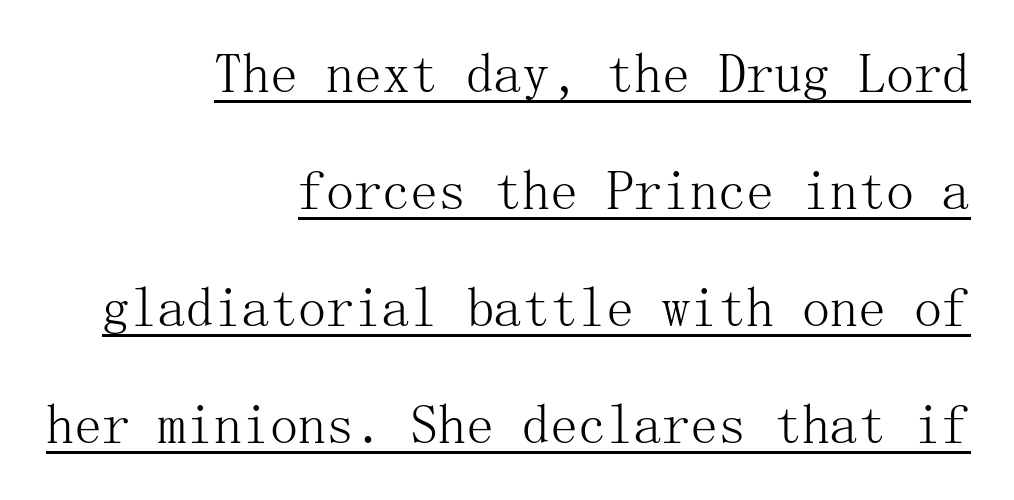
{"serif": "yes", "italic": "no", "bold": "no", "weight": "light", "width": "normal", "stroke_contrast": "medium", "x_height": "medium", "underline": "yes", "align": "right", "line_spacing": "loose", "line_spacing_ratio": 2.09, "letter_spacing": "normal", "letter_spacing_em": 0.0, "glyph_px": 56}
